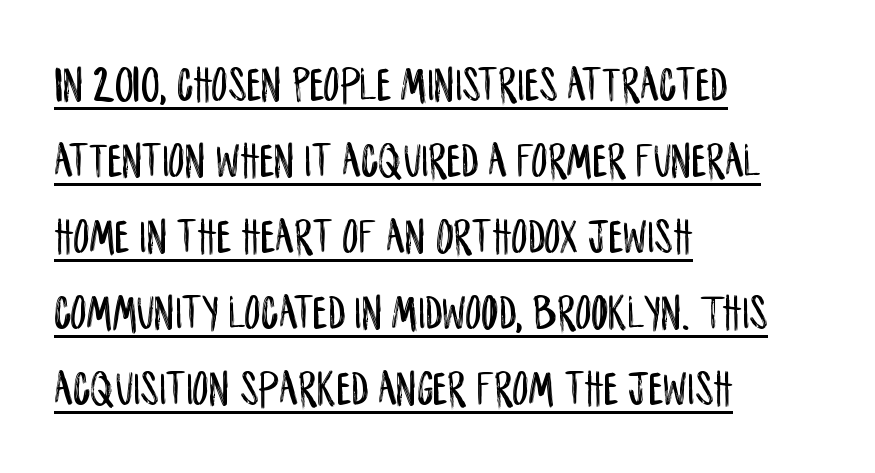
The image shows 50 px condensed sans-serif type, upright; set left-aligned, normal line spacing (1.52x), normal letter spacing, underlined; low stroke contrast and a large x-height.
